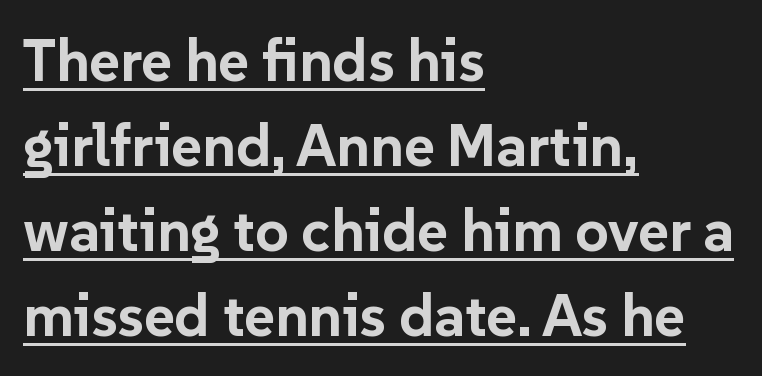
{"serif": "no", "italic": "no", "bold": "yes", "weight": "bold", "width": "normal", "stroke_contrast": "low", "x_height": "medium", "monospaced": "no", "underline": "yes", "align": "left", "line_spacing": "normal", "line_spacing_ratio": 1.44, "letter_spacing": "normal", "letter_spacing_em": 0.0, "glyph_px": 59}
